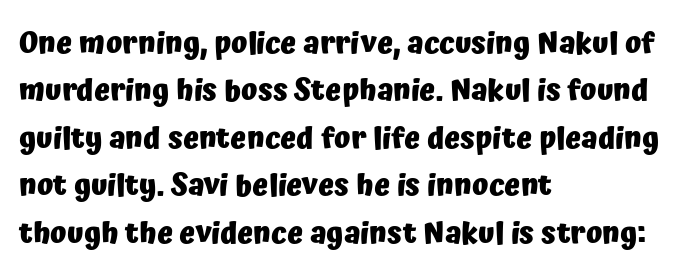
The image shows 30 px heavy sans-serif type, upright; set left-aligned, normal line spacing (1.58x), normal letter spacing, not underlined; low stroke contrast and a medium x-height.
